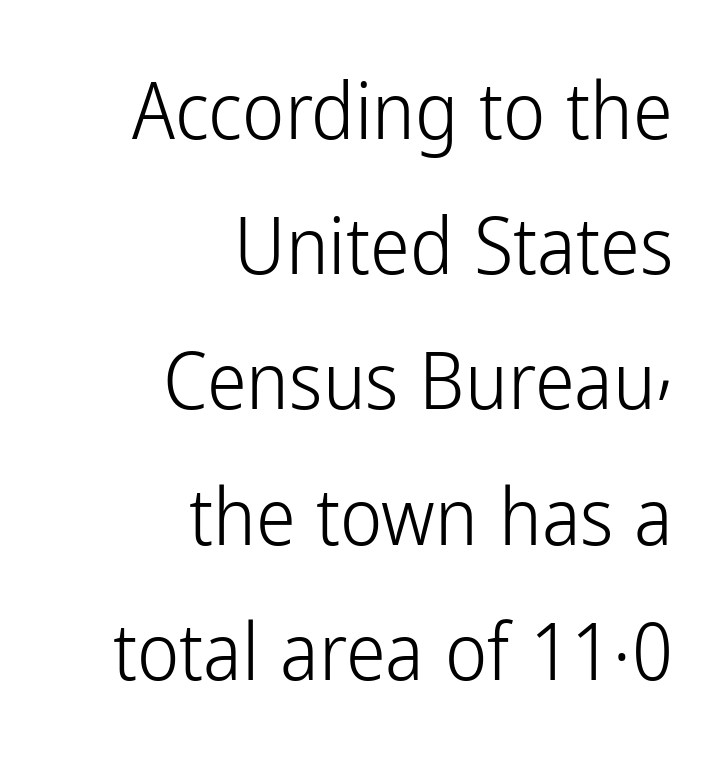
The rows are spaced the way most documents space them. The designer went with a sans here, leaving each stem footless. A typesetter would mark this as roman, not italic. No extra tracking has been applied to these lines. Compared with a flush-left layout, this one pins lines to the opposite, right side. A light-to-regular cut is what we see here.
